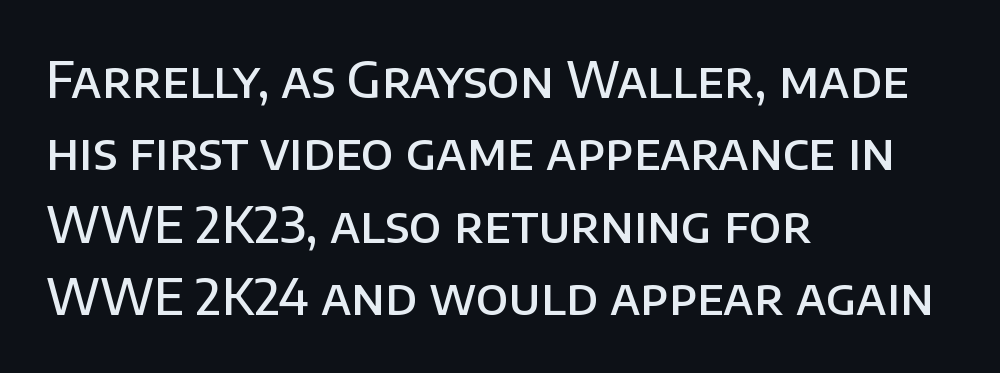
The image shows 50 px semibold sans-serif type, upright; set left-aligned, normal line spacing (1.45x), normal letter spacing, not underlined; low stroke contrast and a large x-height.
